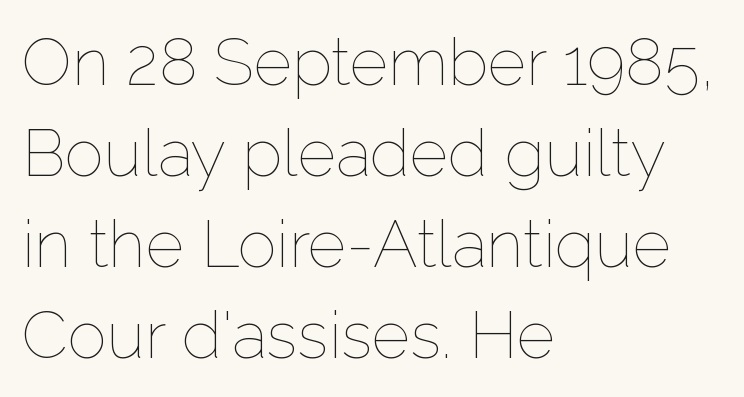
Q: Is the text bold? A: No.
Q: Is the text italic (slanted)? A: No, it is upright.
Q: Is the text underlined? A: No.
Q: How is the paragraph aligned? A: Left-aligned.
Q: Is the spacing between letters normal or unusually wide? A: Normal.
Q: Is the spacing between lines tight, normal or loose? A: Normal.
Q: Width (condensed, normal, or wide)? A: Normal.
Q: Stroke contrast? A: Low.
Q: x-height? A: Medium.
Q: Monospaced? A: No.
